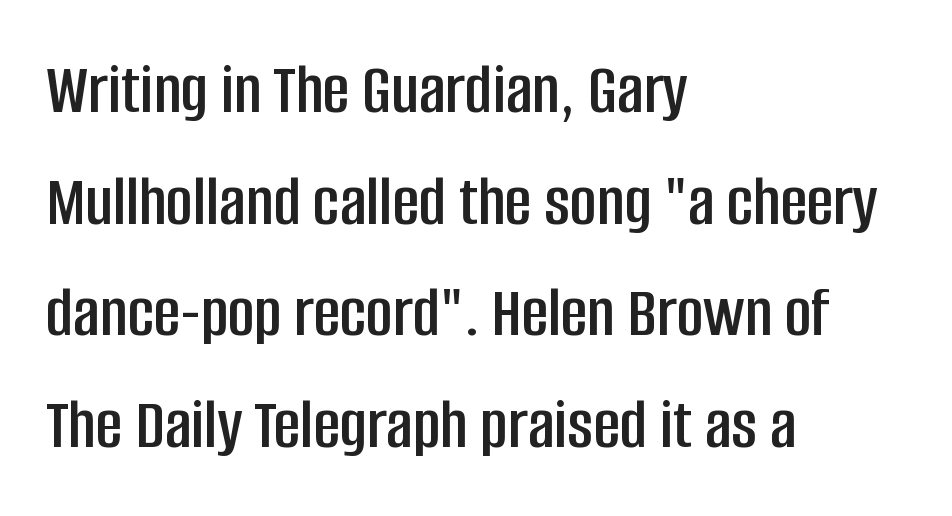
Tracking here is standard; glyphs follow each other at the usual distance. These lines are composed in type without serifs. Spacing verdict: proportional, widths tailored to each character. Posture: vertical.
